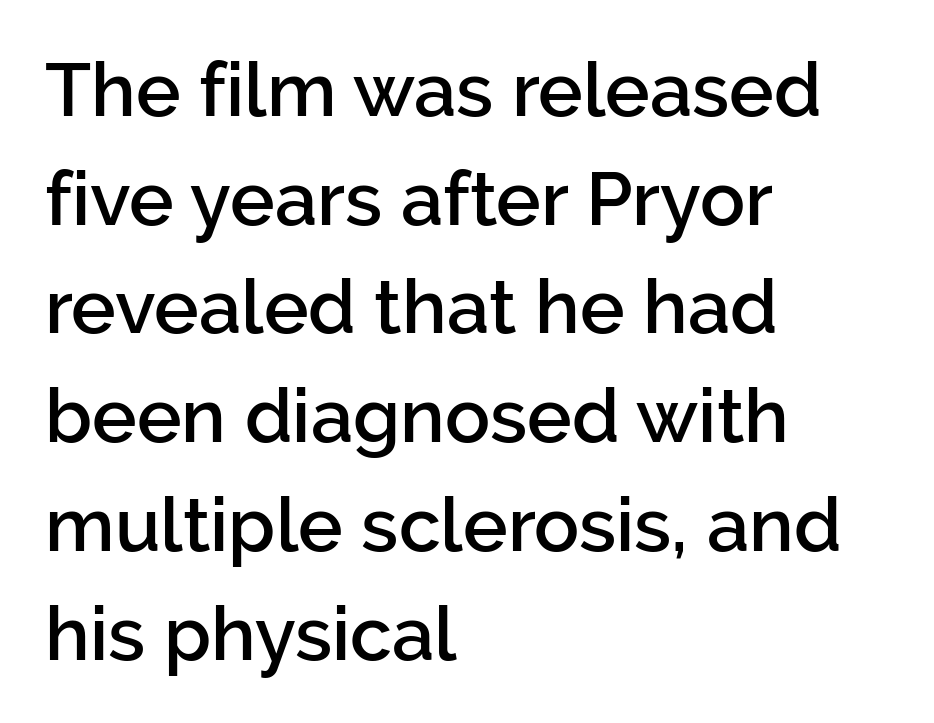
Is this a fixed-width face? No — the glyphs have proportional, varying widths. A semibold gives these letters moderate extra thickness, short of bold. The letters sit at their default tracking, neither squeezed nor spread. Horizontal bands of white between lines are of average thickness. This rendering uses left alignment, leaving the right contour irregular.
